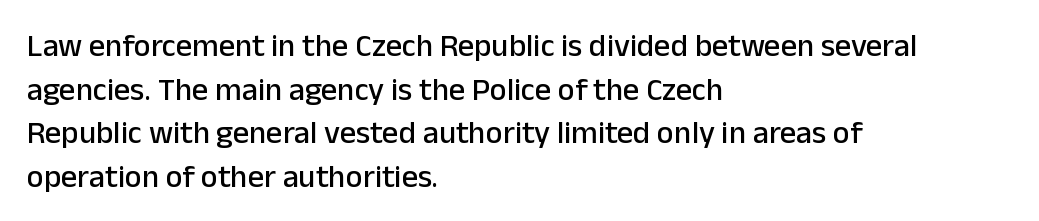
{"serif": "no", "italic": "no", "width": "normal", "stroke_contrast": "low", "x_height": "medium", "monospaced": "no", "underline": "no", "align": "left", "line_spacing": "normal", "line_spacing_ratio": 1.36, "letter_spacing": "normal", "letter_spacing_em": 0.0, "glyph_px": 32}
